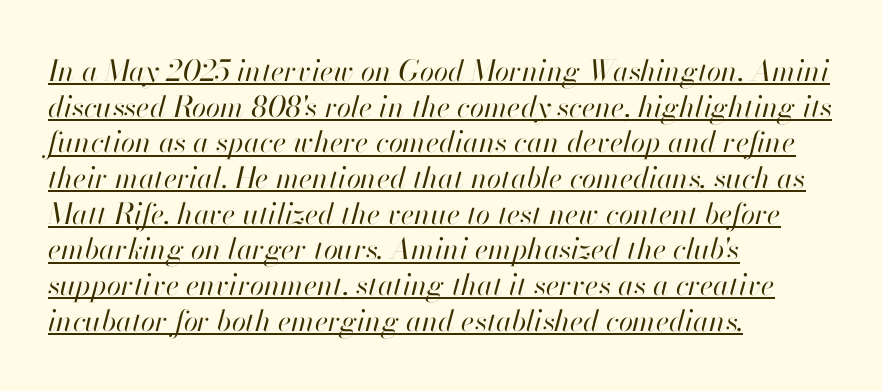
Q: Is the text bold? A: No.
Q: Is the text italic (slanted)? A: Yes, it leans right by about 13 degrees.
Q: Is the text underlined? A: Yes.
Q: How is the paragraph aligned? A: Left-aligned.
Q: Is the spacing between letters normal or unusually wide? A: Normal.
Q: Width (condensed, normal, or wide)? A: Normal.
Q: Stroke contrast? A: High.
Q: x-height? A: Small.
Q: Monospaced? A: No.
